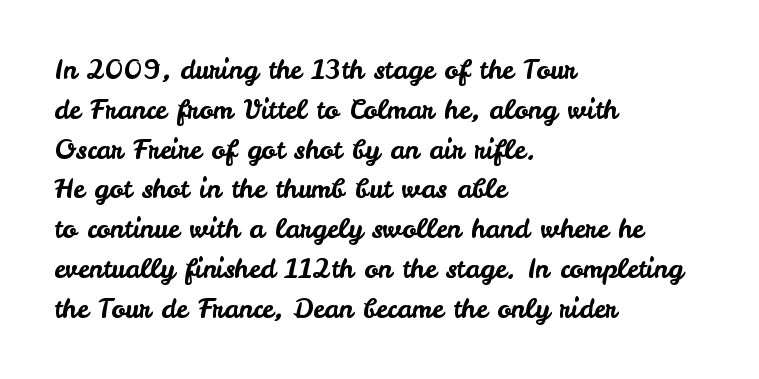
How would I describe the line gaps? Plain and ordinary. Does extra space separate the letters? No, they use regular spacing. These lines stack with their left ends in a neat column. Underlining? Definitely not there.
